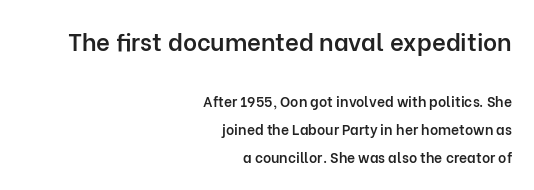
Q: Is the text bold? A: Semi-bold.
Q: Is the text italic (slanted)? A: No, it is upright.
Q: Is the text underlined? A: No.
Q: How is the paragraph aligned? A: Right-aligned.
Q: Is the spacing between letters normal or unusually wide? A: Normal.
Q: Is the spacing between lines tight, normal or loose? A: Loose.
Q: Which block of text is set in a larger size, the first (top) or the second (bottom)? A: The first (top) one.
